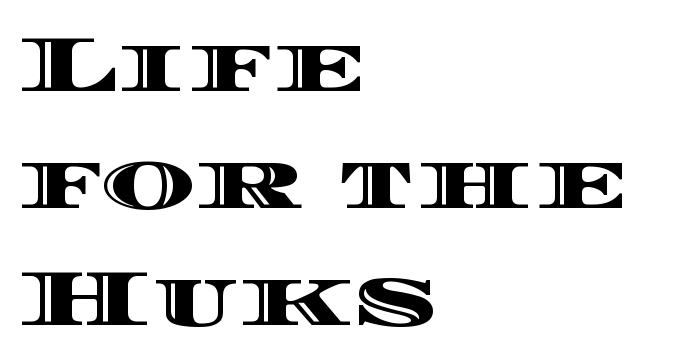
Q: Is the text italic (slanted)? A: No, it is upright.
Q: Is the text underlined? A: No.
Q: How is the paragraph aligned? A: Left-aligned.
Q: Is the spacing between letters normal or unusually wide? A: Normal.
Q: Is the spacing between lines tight, normal or loose? A: Normal.
Q: Width (condensed, normal, or wide)? A: Wide.
Q: x-height? A: Large.
Q: Monospaced? A: No.
